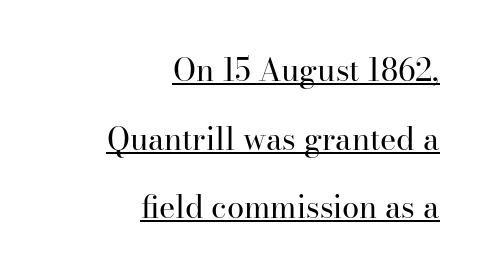
Q: Is the text bold? A: No.
Q: Is the text italic (slanted)? A: No, it is upright.
Q: Is the typeface a serif or a sans-serif typeface? A: Serif.
Q: Is the text underlined? A: Yes.
Q: How is the paragraph aligned? A: Right-aligned.
Q: Is the spacing between letters normal or unusually wide? A: Normal.
Q: Is the spacing between lines tight, normal or loose? A: Loose.
Q: Width (condensed, normal, or wide)? A: Normal.
Q: Stroke contrast? A: High.
Q: x-height? A: Small.
Q: Monospaced? A: No.
